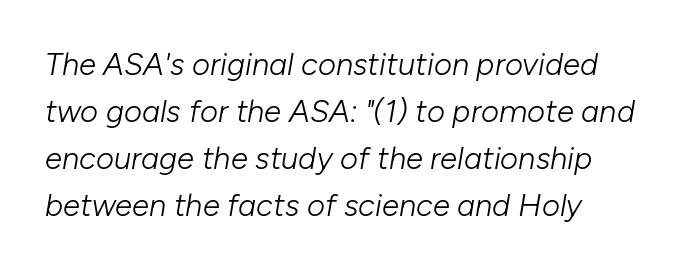
The image shows 31 px light type, italic (leaning right); set left-aligned, normal line spacing (1.52x), normal letter spacing, not underlined; low stroke contrast and a medium x-height.
